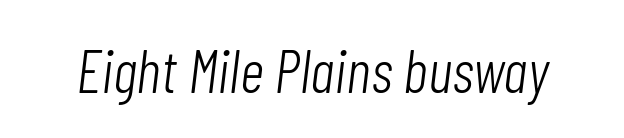
The image shows 60 px light, condensed type, italic (leaning right); set normal letter spacing, not underlined; low stroke contrast and a medium x-height.
